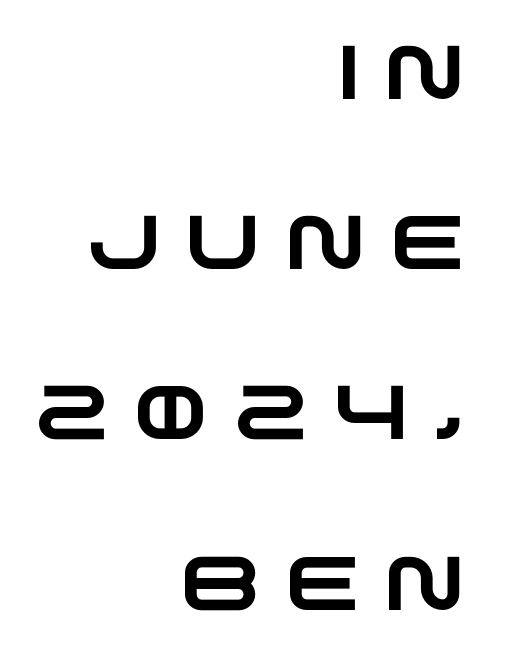
{"serif": "no", "width": "wide", "stroke_contrast": "low", "x_height": "large", "monospaced": "no", "underline": "no", "align": "right", "line_spacing": "loose", "line_spacing_ratio": 2.24, "letter_spacing": "wide", "letter_spacing_em": 0.33, "glyph_px": 76}
